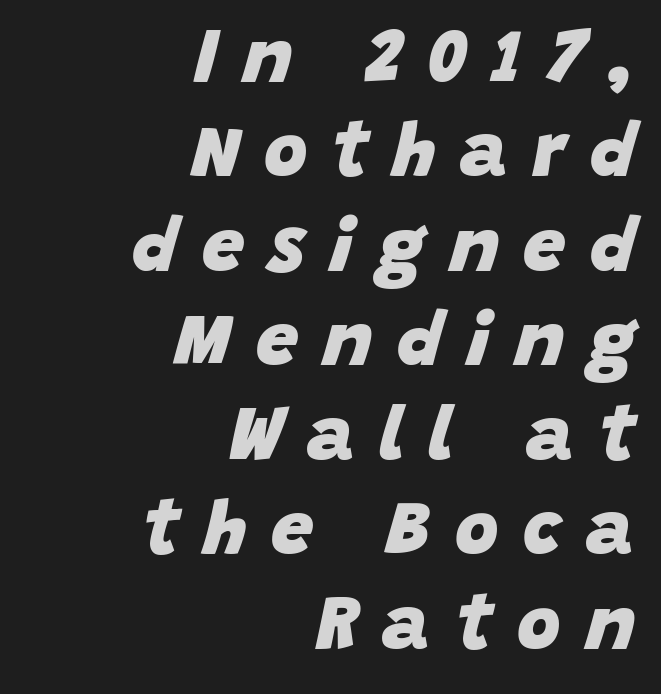
Q: Is the text bold? A: Yes.
Q: Is the text italic (slanted)? A: Yes, it leans right by about 15 degrees.
Q: Is the text underlined? A: No.
Q: How is the paragraph aligned? A: Right-aligned.
Q: Is the spacing between letters normal or unusually wide? A: Unusually wide.
Q: Is the spacing between lines tight, normal or loose? A: Normal.
Q: Width (condensed, normal, or wide)? A: Normal.
Q: Stroke contrast? A: Low.
Q: x-height? A: Large.
Q: Monospaced? A: No.
